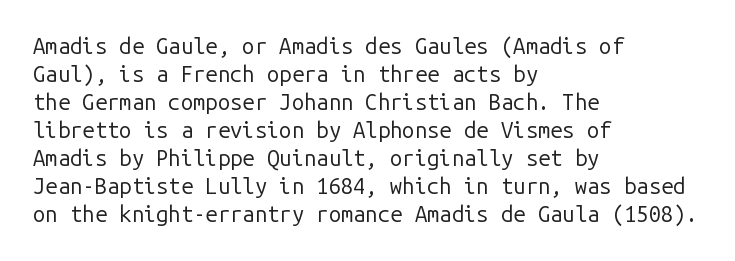
Q: Is the text bold? A: No.
Q: Is the text italic (slanted)? A: No, it is upright.
Q: Is the text underlined? A: No.
Q: How is the paragraph aligned? A: Left-aligned.
Q: Is the spacing between letters normal or unusually wide? A: Normal.
Q: Is the spacing between lines tight, normal or loose? A: Normal.
